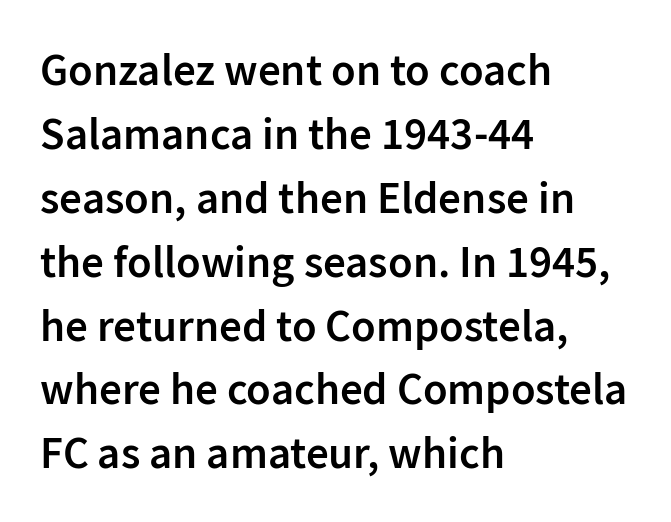
One glance says typical: line gaps are just what's usual. Between one letter and the next there's only the usual sliver of space. The passage shown is typeset with a sans-serif family. Characters remain perfectly vertical along every line.
